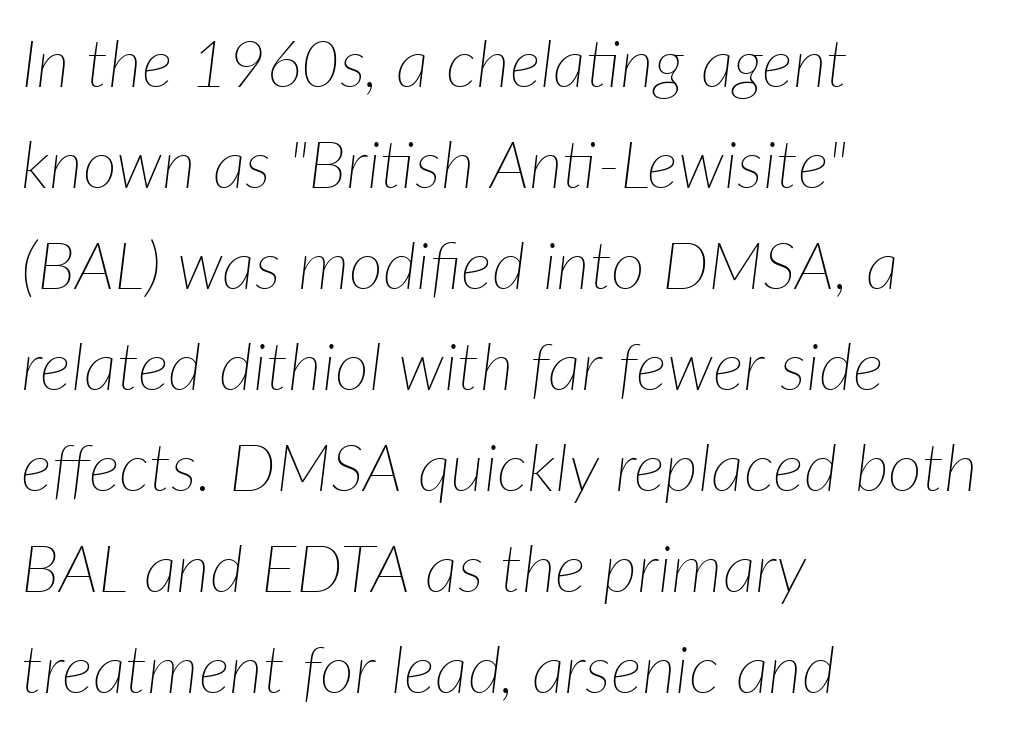
Baseline-to-baseline distance is the conventional proportion of letter height. Caption: standard tracking, unaltered. The face used here is proportionally spaced, like ordinary book or web type. Notice how the stems are inclined rather than vertical — that's the hallmark of italics.
